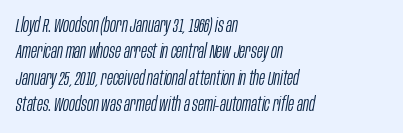
The image shows 20 px text type, italic (leaning right); set left-aligned, normal line spacing (1.32x), normal letter spacing, not underlined.
